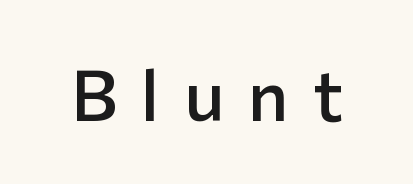
{"serif": "no", "italic": "no", "bold": "semi", "weight": "semibold", "width": "normal", "stroke_contrast": "low", "x_height": "medium", "monospaced": "no", "underline": "no", "letter_spacing": "wide", "letter_spacing_em": 0.34, "glyph_px": 71}
